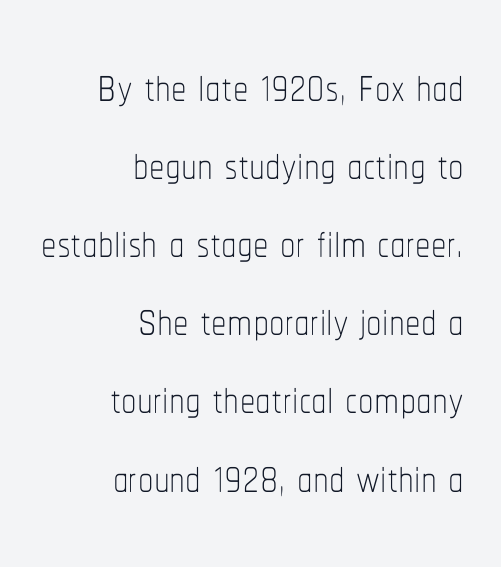
Q: Is the text bold? A: No.
Q: Is the text italic (slanted)? A: No, it is upright.
Q: Is the text underlined? A: No.
Q: How is the paragraph aligned? A: Right-aligned.
Q: Is the spacing between letters normal or unusually wide? A: Normal.
Q: Is the spacing between lines tight, normal or loose? A: Normal.
Q: Width (condensed, normal, or wide)? A: Condensed.
Q: Stroke contrast? A: Low.
Q: x-height? A: Medium.
Q: Monospaced? A: No.
